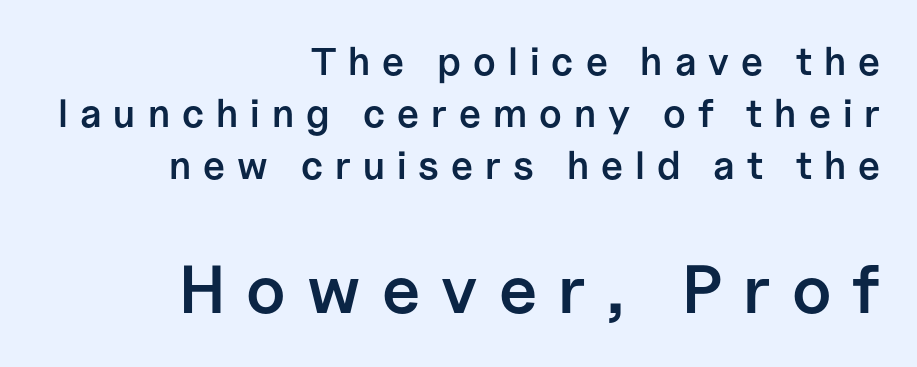
{"serif": "no", "italic": "no", "bold": "semi", "weight": "semibold", "width": "normal", "stroke_contrast": "low", "x_height": "medium", "monospaced": "no", "underline": "no", "align": "right", "line_spacing": "normal", "line_spacing_ratio": 1.33, "letter_spacing": "wide", "letter_spacing_em": 0.31, "larger_block": "second", "size_ratio": 1.74, "glyph_px": 68}
